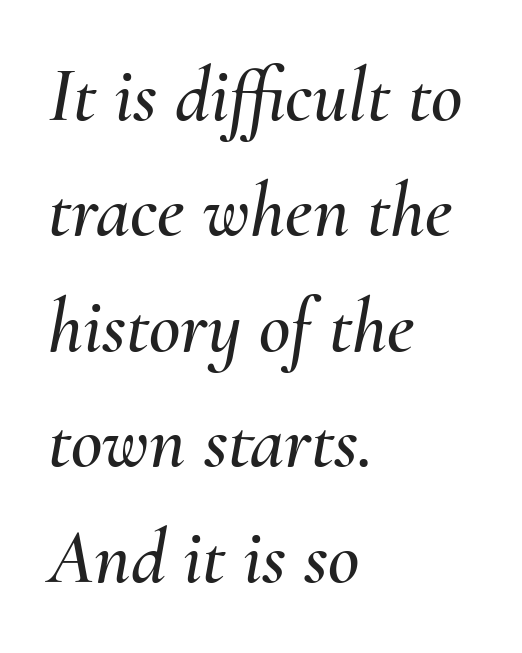
The image shows 77 px text type, italic (leaning right); set left-aligned, normal line spacing (1.5x), normal letter spacing, not underlined; medium stroke contrast and a small x-height.
